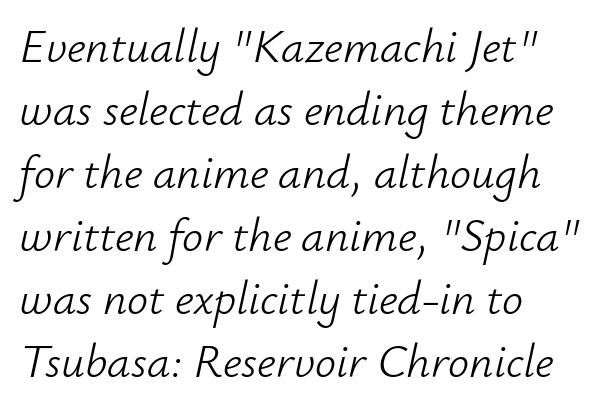
{"italic": "yes", "lean": "right", "slant_degrees": 12, "bold": "no", "weight": "light", "width": "normal", "stroke_contrast": "low", "x_height": "small", "monospaced": "no", "underline": "no", "align": "left", "line_spacing": "normal", "line_spacing_ratio": 1.34, "letter_spacing": "normal", "letter_spacing_em": 0.0, "glyph_px": 47}
